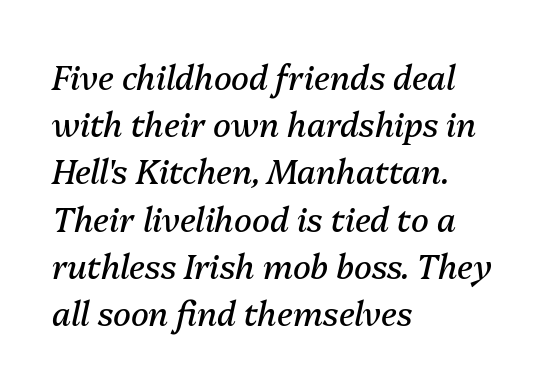
{"italic": "yes", "lean": "right", "slant_degrees": 13, "bold": "no", "weight": "regular", "width": "normal", "stroke_contrast": "medium", "x_height": "medium", "monospaced": "no", "underline": "no", "align": "left", "line_spacing": "normal", "line_spacing_ratio": 1.43, "letter_spacing": "normal", "letter_spacing_em": 0.0, "glyph_px": 33}
